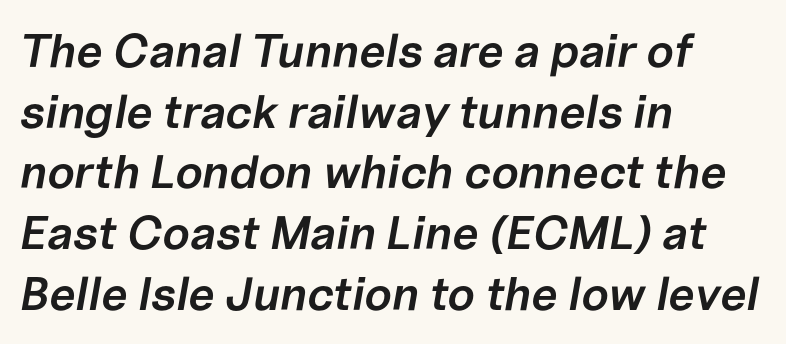
{"italic": "yes", "lean": "right", "slant_degrees": 10, "bold": "semi", "weight": "semibold", "width": "normal", "stroke_contrast": "low", "x_height": "medium", "monospaced": "no", "underline": "no", "align": "left", "line_spacing": "normal", "line_spacing_ratio": 1.29, "letter_spacing": "normal", "letter_spacing_em": 0.0, "glyph_px": 47}
